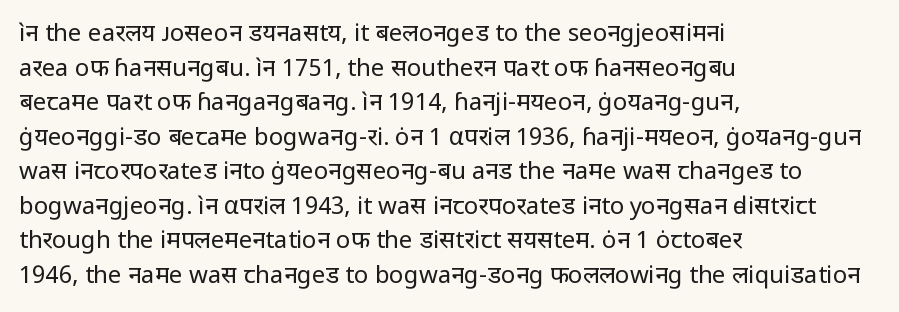
{"italic": "no", "bold": "no", "underline": "no", "align": "left", "line_spacing": "normal", "line_spacing_ratio": 1.44, "letter_spacing": "normal", "letter_spacing_em": 0.0, "glyph_px": 24}
